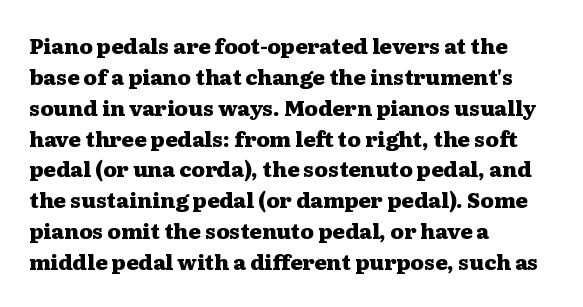
Q: Is the text bold? A: Yes.
Q: Is the text italic (slanted)? A: No, it is upright.
Q: Is the text underlined? A: No.
Q: How is the paragraph aligned? A: Left-aligned.
Q: Is the spacing between letters normal or unusually wide? A: Normal.
Q: Is the spacing between lines tight, normal or loose? A: Normal.
